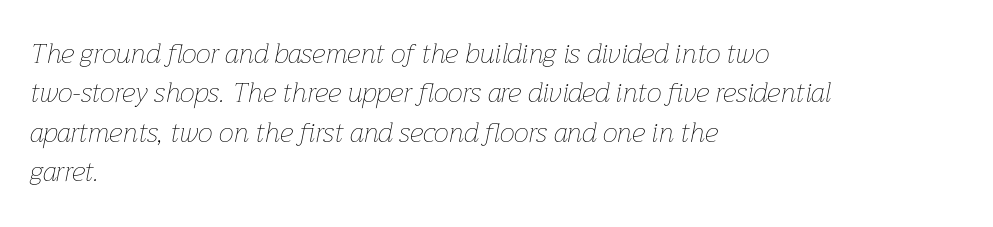
{"italic": "yes", "lean": "right", "slant_degrees": 12, "bold": "no", "underline": "no", "align": "left", "line_spacing": "normal", "line_spacing_ratio": 1.46, "letter_spacing": "normal", "letter_spacing_em": 0.0, "glyph_px": 27}
